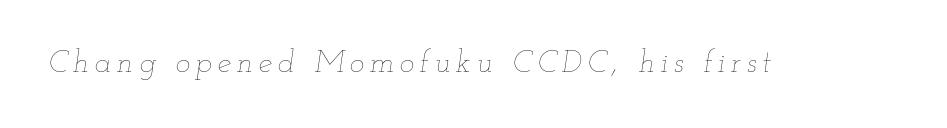
Q: Is the text bold? A: No.
Q: Is the text italic (slanted)? A: Yes, it leans right by about 12 degrees.
Q: Is the text underlined? A: No.
Q: Width (condensed, normal, or wide)? A: Wide.
Q: Stroke contrast? A: Low.
Q: x-height? A: Small.
Q: Monospaced? A: No.
